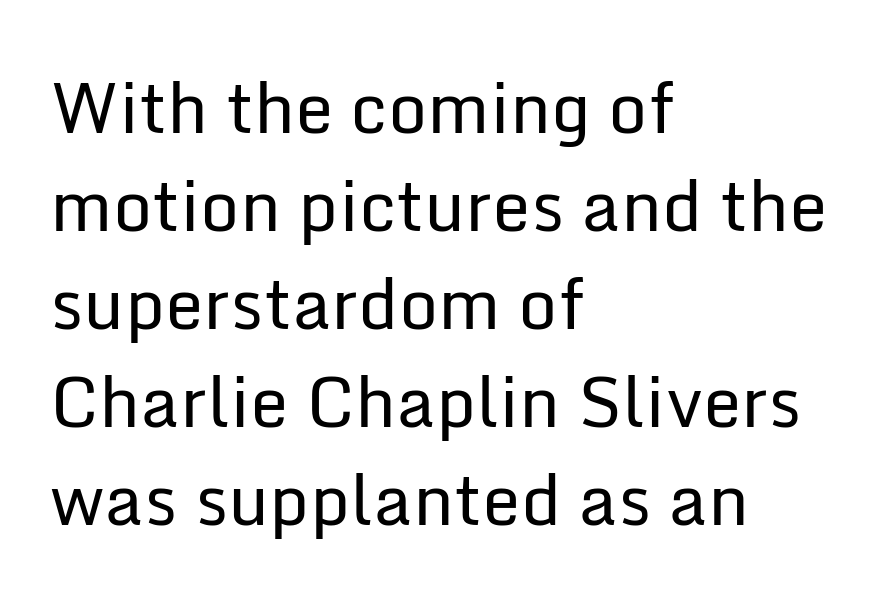
The image shows 69 px regular-weight sans-serif type, upright; set left-aligned, normal line spacing (1.42x), normal letter spacing, not underlined; low stroke contrast and a medium x-height.
